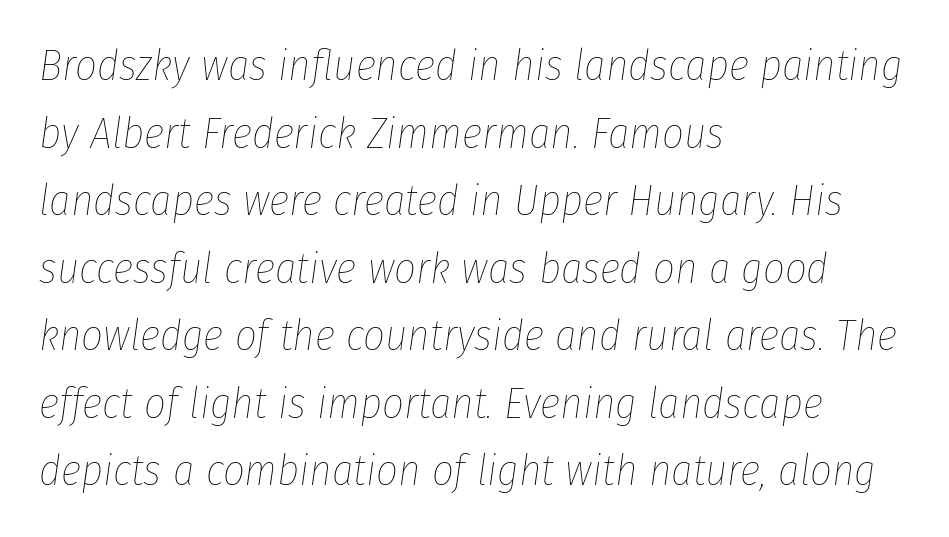
The image shows 43 px thin, condensed type, italic (leaning right); set left-aligned, normal line spacing (1.57x), normal letter spacing, not underlined; low stroke contrast and a medium x-height.
